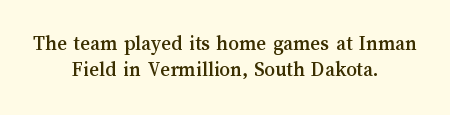
The image shows 21 px text type, upright; set centered, normal line spacing (1.25x), normal letter spacing, not underlined.
